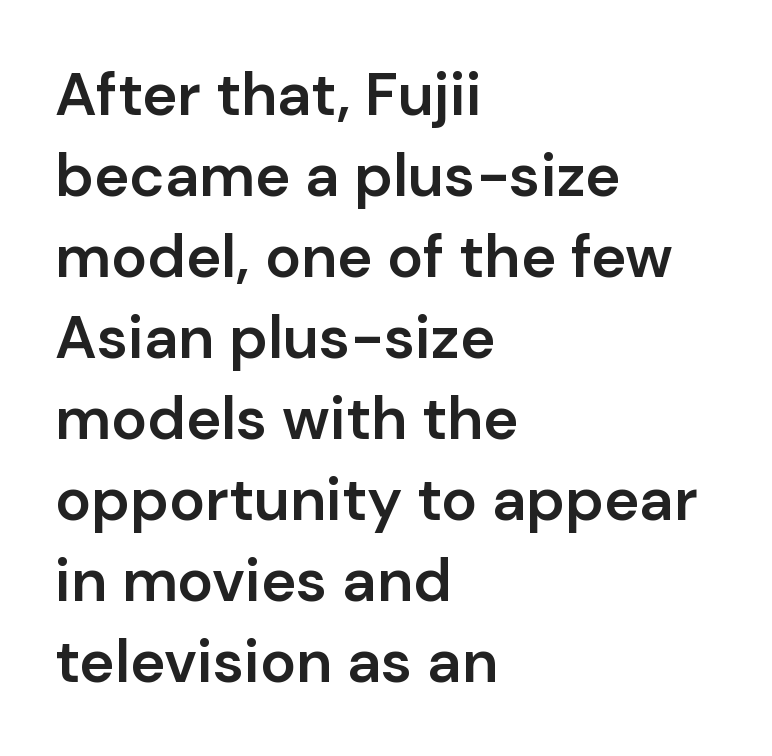
Q: Is the text bold? A: Semi-bold.
Q: Is the text italic (slanted)? A: No, it is upright.
Q: Is the typeface a serif or a sans-serif typeface? A: Sans-serif.
Q: Is the text underlined? A: No.
Q: How is the paragraph aligned? A: Left-aligned.
Q: Is the spacing between letters normal or unusually wide? A: Normal.
Q: Is the spacing between lines tight, normal or loose? A: Normal.
Q: Width (condensed, normal, or wide)? A: Normal.
Q: Stroke contrast? A: Low.
Q: x-height? A: Medium.
Q: Monospaced? A: No.
